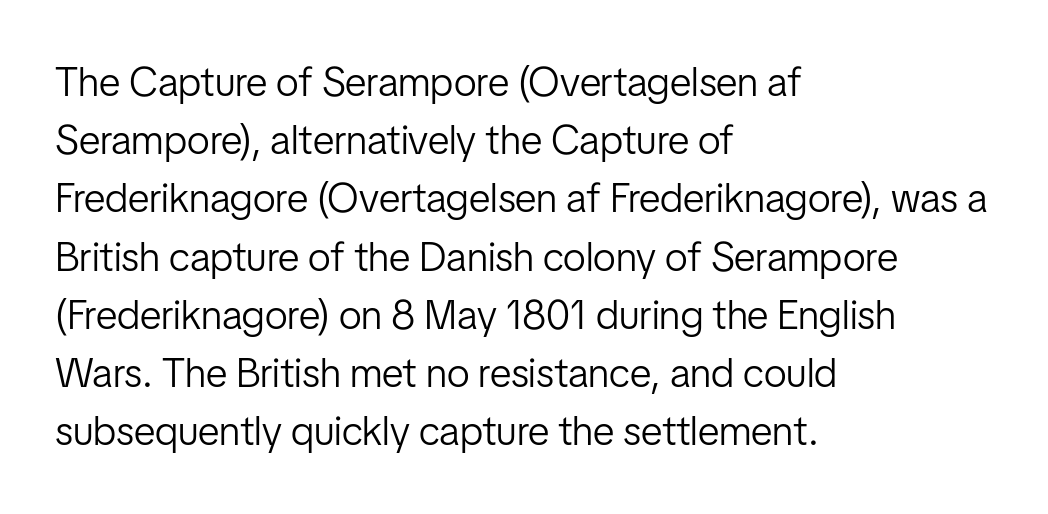
{"serif": "no", "italic": "no", "bold": "no", "weight": "light", "width": "condensed", "stroke_contrast": "low", "x_height": "medium", "monospaced": "no", "underline": "no", "align": "left", "line_spacing": "normal", "line_spacing_ratio": 1.42, "letter_spacing": "normal", "letter_spacing_em": 0.0, "glyph_px": 41}
